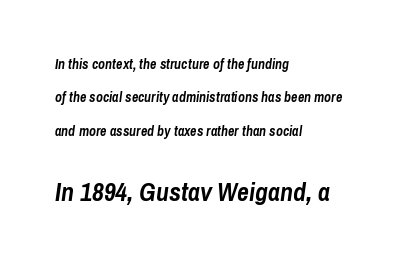
Q: Is the text bold? A: Yes.
Q: Is the text italic (slanted)? A: Yes, it leans right by about 8 degrees.
Q: Is the text underlined? A: No.
Q: How is the paragraph aligned? A: Left-aligned.
Q: Is the spacing between letters normal or unusually wide? A: Normal.
Q: Is the spacing between lines tight, normal or loose? A: Loose.
Q: Which block of text is set in a larger size, the first (top) or the second (bottom)? A: The second (bottom) one.
